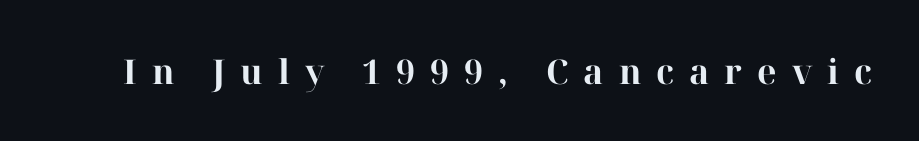
Q: Is the text bold? A: Yes.
Q: Is the text italic (slanted)? A: No, it is upright.
Q: Is the typeface a serif or a sans-serif typeface? A: Serif.
Q: Is the text underlined? A: No.
Q: Is the spacing between letters normal or unusually wide? A: Unusually wide.
Q: Width (condensed, normal, or wide)? A: Normal.
Q: Stroke contrast? A: High.
Q: x-height? A: Medium.
Q: Monospaced? A: No.
